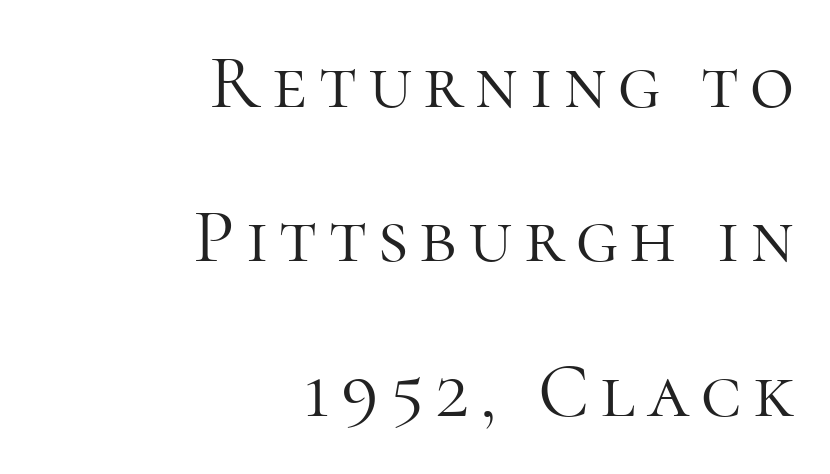
The image shows 76 px light serif type, upright; set right-aligned, loose line spacing (2.03x), not underlined; high stroke contrast and a medium x-height.
